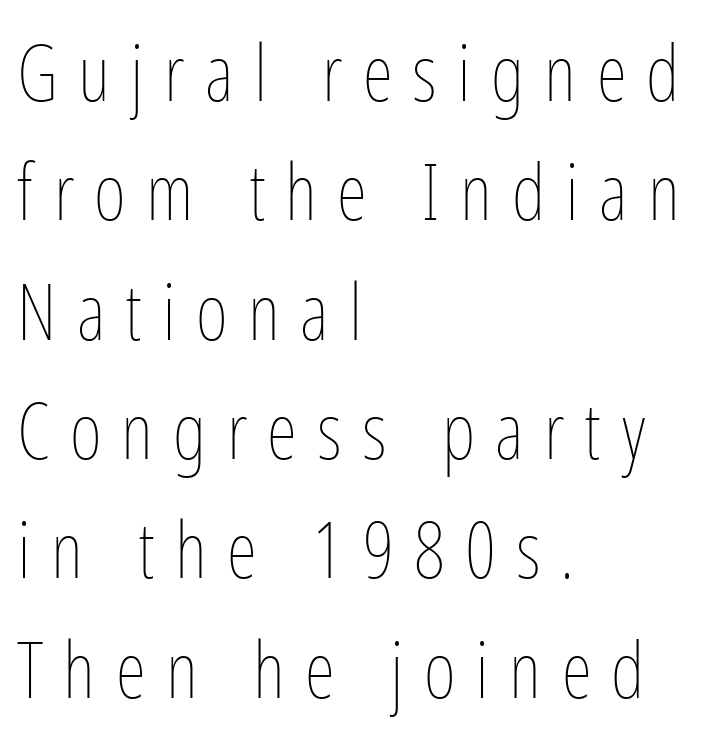
{"italic": "no", "bold": "no", "weight": "thin", "width": "condensed", "stroke_contrast": "low", "x_height": "medium", "monospaced": "no", "underline": "no", "align": "left", "line_spacing": "normal", "line_spacing_ratio": 1.53, "letter_spacing": "wide", "letter_spacing_em": 0.26, "glyph_px": 78}
